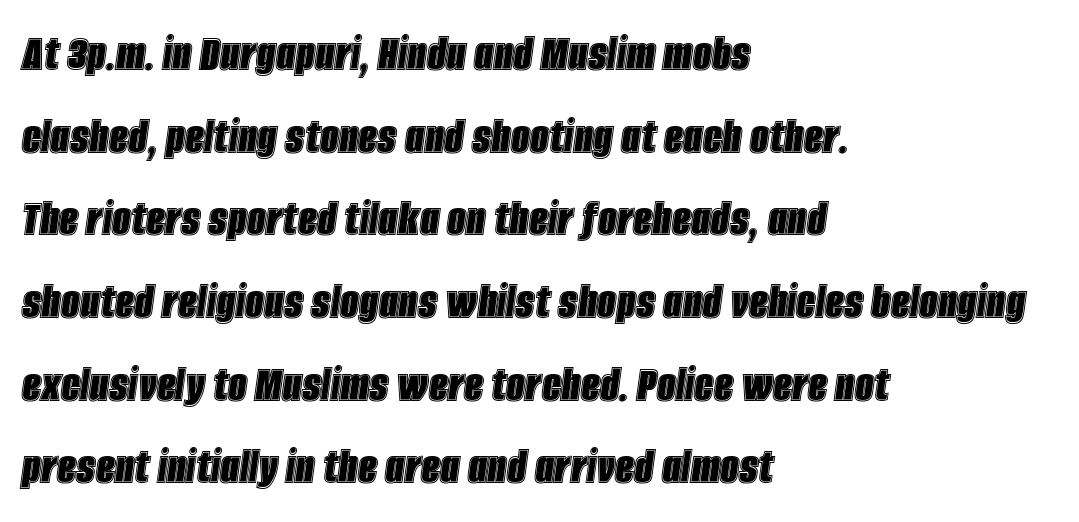
{"italic": "yes", "lean": "right", "slant_degrees": 8, "width": "condensed", "x_height": "large", "monospaced": "no", "underline": "no", "align": "left", "line_spacing": "normal", "line_spacing_ratio": 1.56, "letter_spacing": "normal", "letter_spacing_em": 0.0, "glyph_px": 53}
